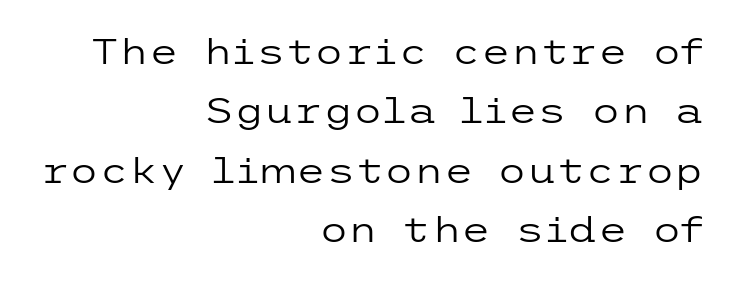
Q: Is the text bold? A: No.
Q: Is the text italic (slanted)? A: No, it is upright.
Q: Is the typeface a serif or a sans-serif typeface? A: Sans-serif.
Q: Is the text underlined? A: No.
Q: How is the paragraph aligned? A: Right-aligned.
Q: Is the spacing between letters normal or unusually wide? A: Normal.
Q: Width (condensed, normal, or wide)? A: Wide.
Q: Stroke contrast? A: Low.
Q: x-height? A: Medium.
